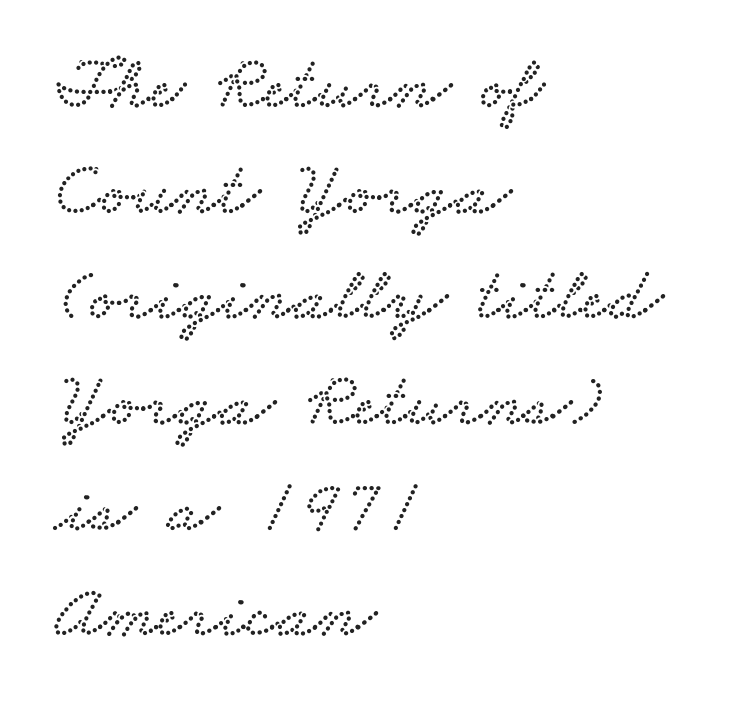
Q: Is the typeface a serif or a sans-serif typeface? A: Serif.
Q: Is the text underlined? A: No.
Q: How is the paragraph aligned? A: Left-aligned.
Q: Is the spacing between letters normal or unusually wide? A: Normal.
Q: Is the spacing between lines tight, normal or loose? A: Normal.
Q: Width (condensed, normal, or wide)? A: Wide.
Q: Stroke contrast? A: Low.
Q: x-height? A: Small.
Q: Monospaced? A: No.
